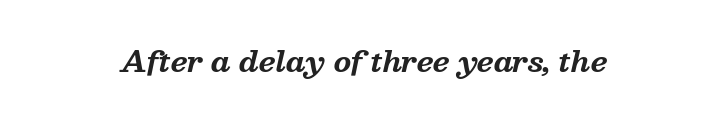
The image shows 28 px bold serif type, italic (leaning right); set centered, normal letter spacing, not underlined; medium stroke contrast and a medium x-height.
